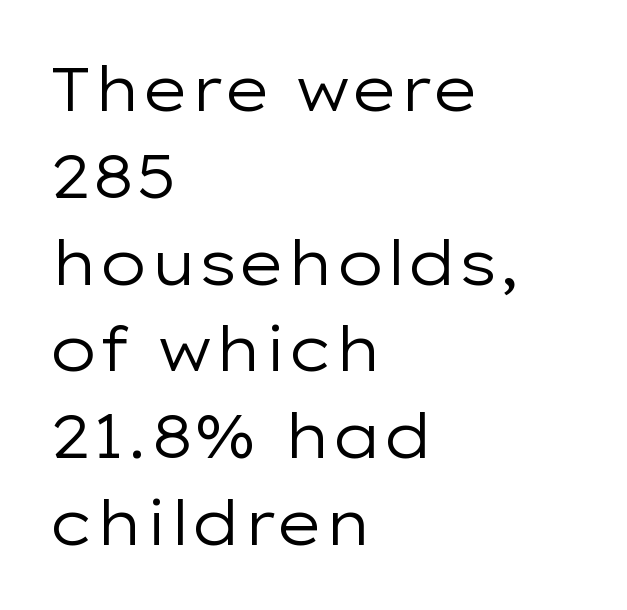
{"serif": "no", "italic": "no", "bold": "no", "weight": "regular", "width": "wide", "stroke_contrast": "low", "x_height": "medium", "monospaced": "no", "underline": "no", "align": "left", "line_spacing": "normal", "line_spacing_ratio": 1.4, "letter_spacing": "normal", "letter_spacing_em": 0.0, "glyph_px": 62}
